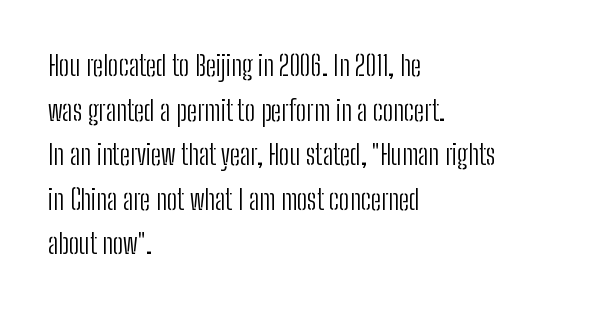
The image shows 28 px light, condensed sans-serif type, upright; set left-aligned, normal line spacing (1.59x), normal letter spacing, not underlined; low stroke contrast and a medium x-height.
